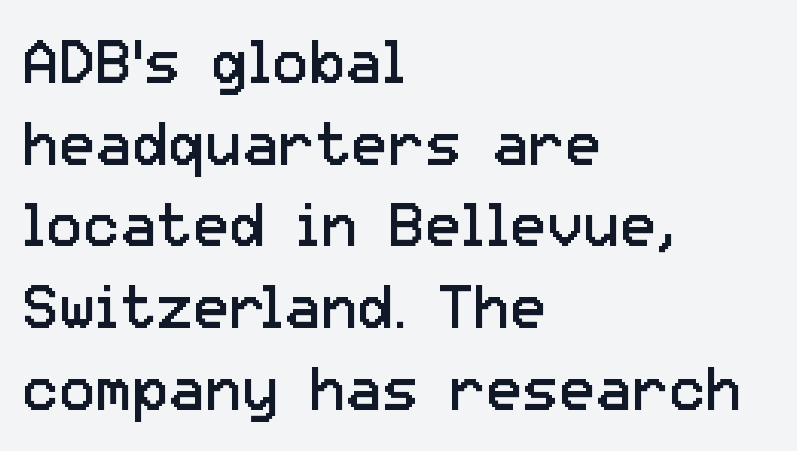
Q: Is the text bold? A: No.
Q: Is the text italic (slanted)? A: No, it is upright.
Q: Is the typeface a serif or a sans-serif typeface? A: Sans-serif.
Q: Is the text underlined? A: No.
Q: How is the paragraph aligned? A: Left-aligned.
Q: Is the spacing between letters normal or unusually wide? A: Normal.
Q: Is the spacing between lines tight, normal or loose? A: Normal.
Q: Width (condensed, normal, or wide)? A: Normal.
Q: Stroke contrast? A: Low.
Q: x-height? A: Medium.
Q: Monospaced? A: No.
